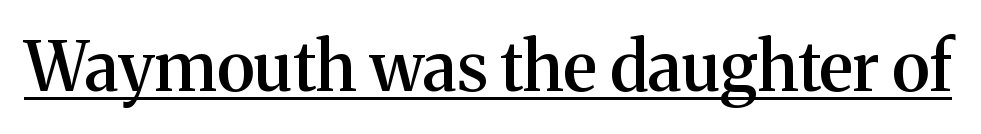
{"serif": "yes", "italic": "no", "bold": "semi", "weight": "semibold", "width": "normal", "stroke_contrast": "medium", "x_height": "medium", "monospaced": "no", "underline": "yes", "letter_spacing": "normal", "letter_spacing_em": 0.0, "glyph_px": 68}
